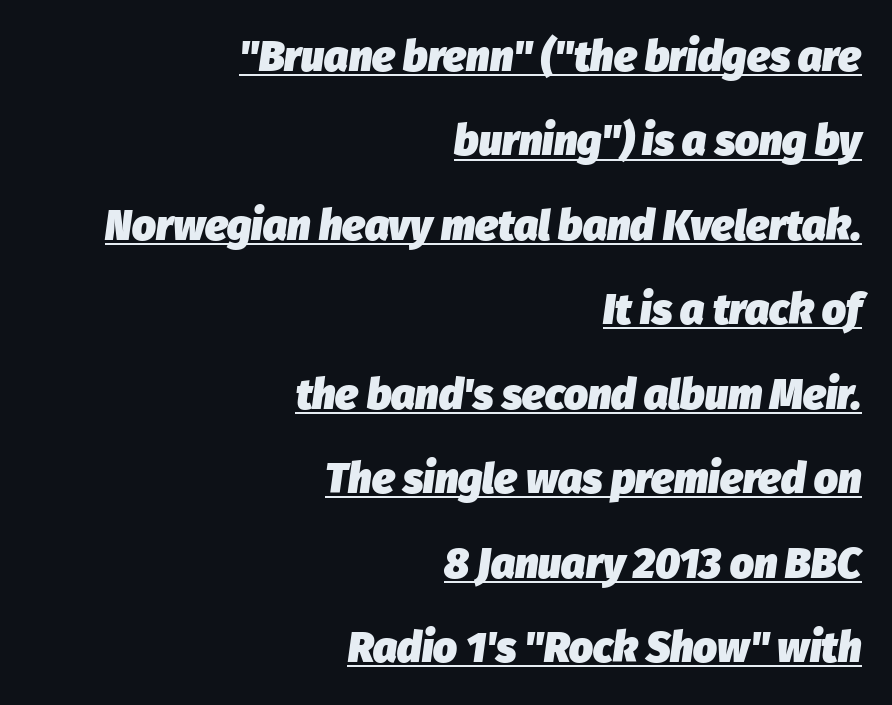
Q: Is the text bold? A: Yes.
Q: Is the text italic (slanted)? A: Yes, it leans right by about 8 degrees.
Q: Is the text underlined? A: Yes.
Q: How is the paragraph aligned? A: Right-aligned.
Q: Is the spacing between letters normal or unusually wide? A: Normal.
Q: Is the spacing between lines tight, normal or loose? A: Loose.
Q: Width (condensed, normal, or wide)? A: Normal.
Q: Stroke contrast? A: Low.
Q: x-height? A: Medium.
Q: Monospaced? A: No.
